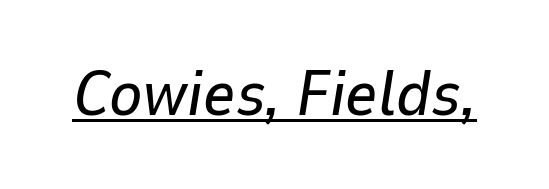
The image shows 63 px text type, italic (leaning right); set normal letter spacing, underlined; low stroke contrast and a medium x-height.
